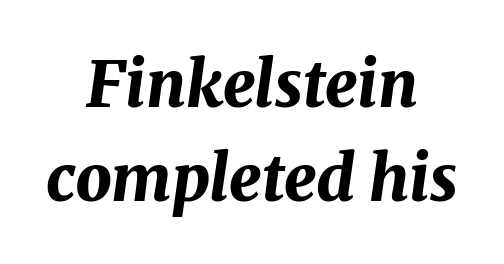
Visually the block forms a symmetrical silhouette, jagged on both flanks. Underlining? Definitely not there. The passage shown is typed in a proportional face where columns would drift. The gaps between neighbouring characters are ordinary and unremarkable.
